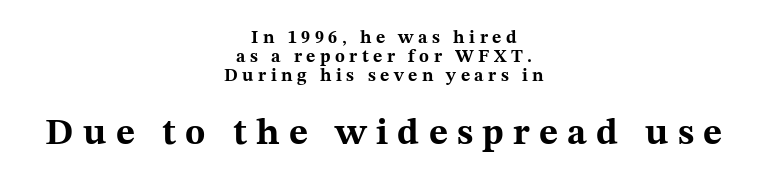
Q: Is the text bold? A: Yes.
Q: Is the text italic (slanted)? A: No, it is upright.
Q: Is the typeface a serif or a sans-serif typeface? A: Serif.
Q: Is the text underlined? A: No.
Q: How is the paragraph aligned? A: Centered.
Q: Is the spacing between letters normal or unusually wide? A: Unusually wide.
Q: Is the spacing between lines tight, normal or loose? A: Tight.
Q: Which block of text is set in a larger size, the first (top) or the second (bottom)? A: The second (bottom) one.
Q: Width (condensed, normal, or wide)? A: Wide.
Q: Stroke contrast? A: Medium.
Q: x-height? A: Medium.
Q: Monospaced? A: No.
